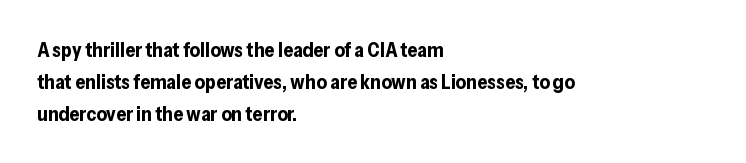
Q: Is the text bold? A: Yes.
Q: Is the text italic (slanted)? A: No, it is upright.
Q: Is the text underlined? A: No.
Q: How is the paragraph aligned? A: Left-aligned.
Q: Is the spacing between letters normal or unusually wide? A: Normal.
Q: Is the spacing between lines tight, normal or loose? A: Normal.
